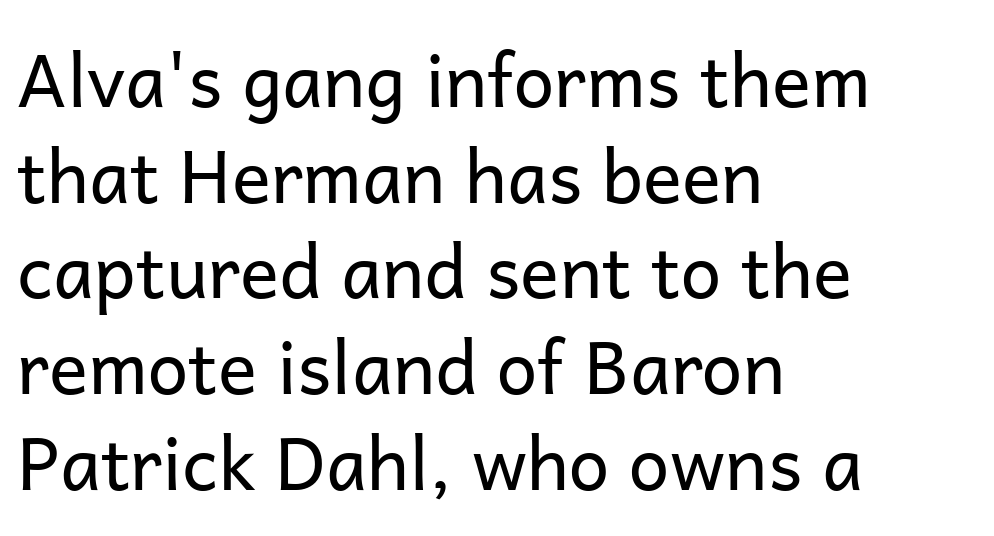
Q: Is the text bold? A: No.
Q: Is the text italic (slanted)? A: No, it is upright.
Q: Is the typeface a serif or a sans-serif typeface? A: Sans-serif.
Q: Is the text underlined? A: No.
Q: How is the paragraph aligned? A: Left-aligned.
Q: Is the spacing between letters normal or unusually wide? A: Normal.
Q: Is the spacing between lines tight, normal or loose? A: Normal.
Q: Width (condensed, normal, or wide)? A: Normal.
Q: Stroke contrast? A: Low.
Q: x-height? A: Medium.
Q: Monospaced? A: No.
